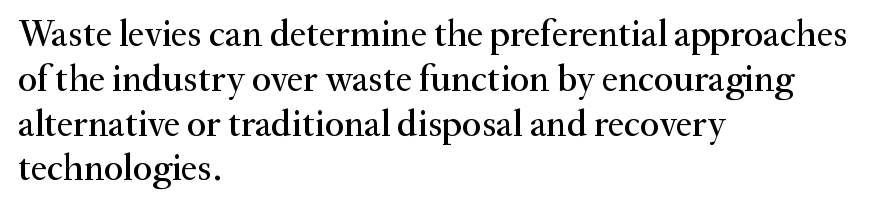
Q: Is the text italic (slanted)? A: No, it is upright.
Q: Is the typeface a serif or a sans-serif typeface? A: Serif.
Q: Is the text underlined? A: No.
Q: How is the paragraph aligned? A: Left-aligned.
Q: Is the spacing between letters normal or unusually wide? A: Normal.
Q: Width (condensed, normal, or wide)? A: Normal.
Q: Stroke contrast? A: Medium.
Q: x-height? A: Small.
Q: Monospaced? A: No.
